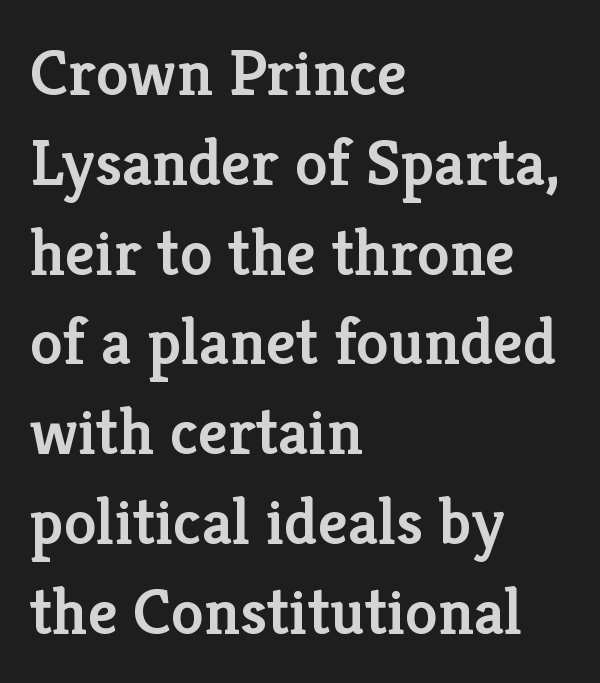
Q: Is the text bold? A: Semi-bold.
Q: Is the text italic (slanted)? A: No, it is upright.
Q: Is the typeface a serif or a sans-serif typeface? A: Serif.
Q: Is the text underlined? A: No.
Q: How is the paragraph aligned? A: Left-aligned.
Q: Is the spacing between letters normal or unusually wide? A: Normal.
Q: Is the spacing between lines tight, normal or loose? A: Normal.
Q: Width (condensed, normal, or wide)? A: Normal.
Q: Stroke contrast? A: Low.
Q: x-height? A: Medium.
Q: Monospaced? A: No.
